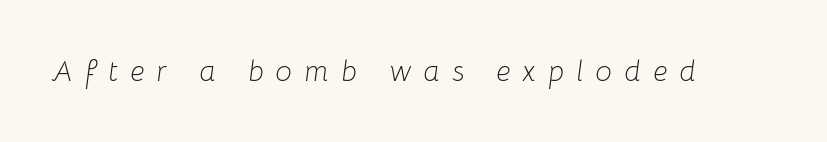
{"italic": "yes", "lean": "right", "slant_degrees": 8, "bold": "no", "weight": "light", "width": "normal", "stroke_contrast": "low", "x_height": "medium", "monospaced": "no", "underline": "no", "letter_spacing": "wide", "letter_spacing_em": 0.43, "glyph_px": 29}
